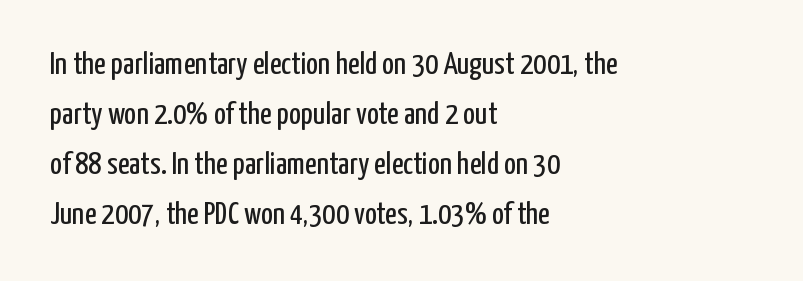
{"serif": "no", "italic": "no", "bold": "no", "weight": "regular", "width": "condensed", "stroke_contrast": "low", "x_height": "medium", "monospaced": "no", "underline": "no", "align": "left", "line_spacing": "normal", "line_spacing_ratio": 1.56, "letter_spacing": "normal", "letter_spacing_em": 0.0, "glyph_px": 32}
